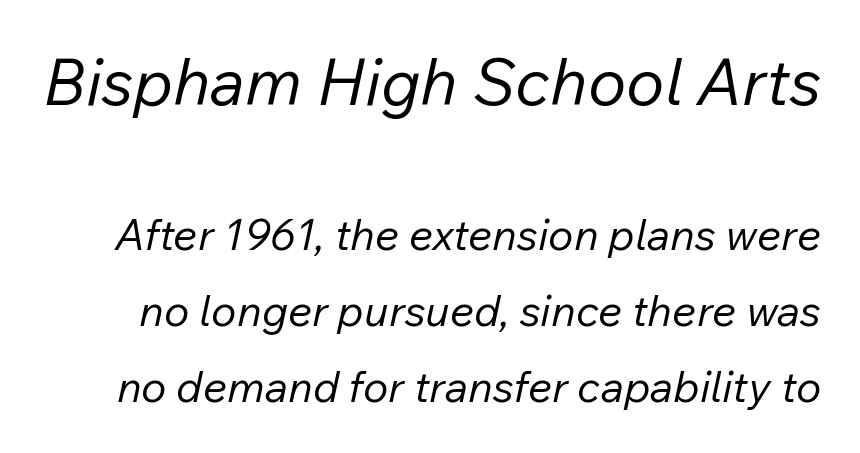
The image shows 65 px regular-weight type, italic (leaning right); set line spacing 1.77x, normal letter spacing, not underlined; the first (top) block is 1.51x larger; low stroke contrast and a medium x-height.
